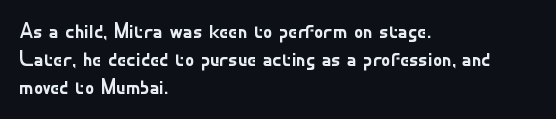
{"italic": "no", "bold": "no", "underline": "no", "align": "left", "line_spacing_ratio": 1.21, "letter_spacing": "normal", "letter_spacing_em": 0.0, "glyph_px": 23}
